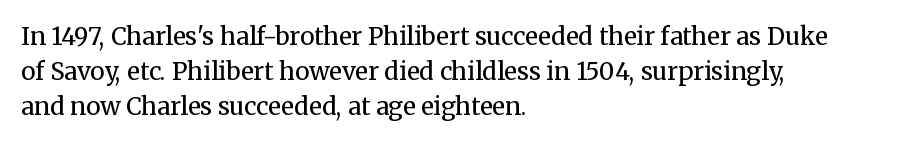
{"italic": "no", "bold": "no", "underline": "no", "align": "left", "line_spacing": "normal", "line_spacing_ratio": 1.46, "letter_spacing": "normal", "letter_spacing_em": 0.0, "glyph_px": 24}
